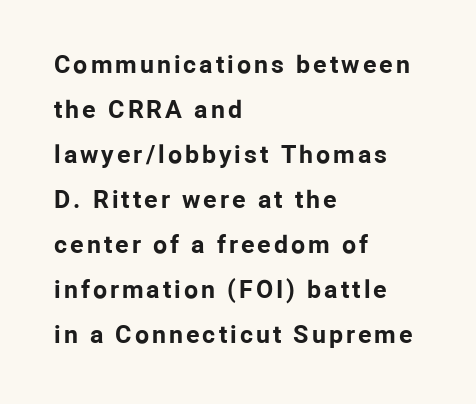
The image shows 25 px bold type, upright; set left-aligned, line spacing 1.8x, not underlined.
